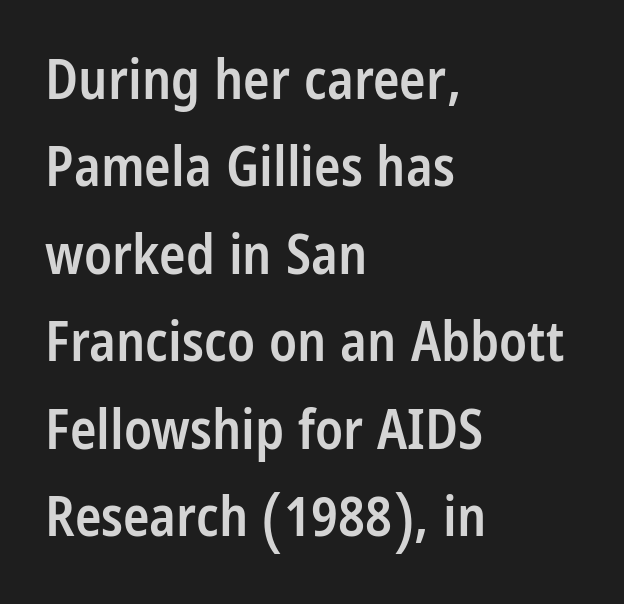
{"serif": "no", "italic": "no", "bold": "semi", "weight": "semibold", "width": "condensed", "stroke_contrast": "low", "x_height": "large", "monospaced": "no", "underline": "no", "align": "left", "line_spacing": "normal", "line_spacing_ratio": 1.59, "letter_spacing": "normal", "letter_spacing_em": 0.0, "glyph_px": 55}
